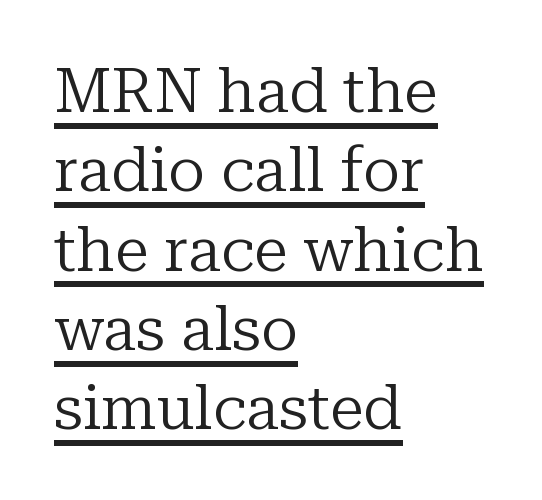
The image shows 62 px regular-weight serif type, upright; set left-aligned, normal line spacing (1.28x), normal letter spacing, underlined; low stroke contrast and a medium x-height.
